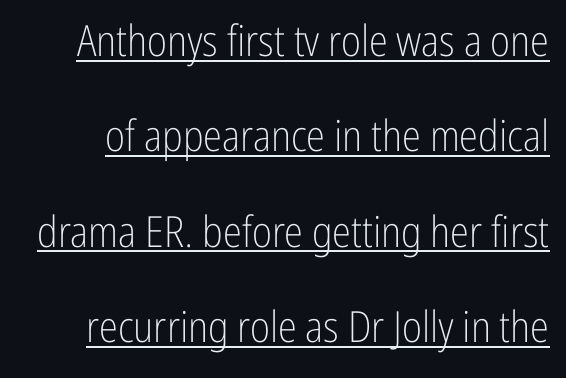
The image shows 43 px light, condensed sans-serif type, upright; set loose line spacing (2.22x), normal letter spacing, underlined; low stroke contrast and a medium x-height.
